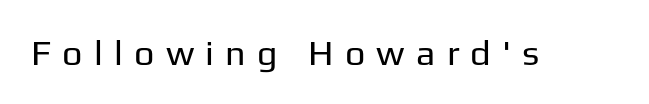
The image shows 36 px regular-weight sans-serif type, upright; set unusually wide letter spacing (+0.31 em), not underlined; low stroke contrast and a medium x-height.
